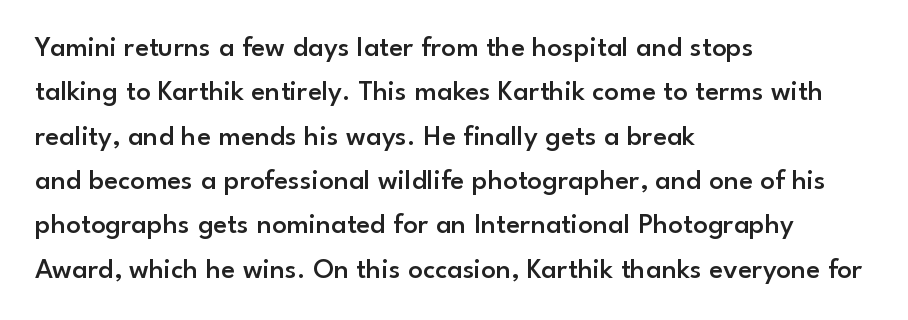
Q: Is the text bold? A: Semi-bold.
Q: Is the text italic (slanted)? A: No, it is upright.
Q: Is the typeface a serif or a sans-serif typeface? A: Sans-serif.
Q: Is the text underlined? A: No.
Q: How is the paragraph aligned? A: Left-aligned.
Q: Is the spacing between letters normal or unusually wide? A: Normal.
Q: Is the spacing between lines tight, normal or loose? A: Normal.
Q: Width (condensed, normal, or wide)? A: Normal.
Q: Stroke contrast? A: Low.
Q: x-height? A: Small.
Q: Monospaced? A: No.
